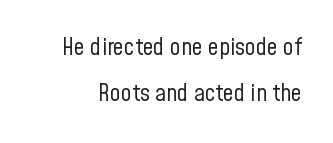
{"italic": "no", "bold": "no", "underline": "no", "line_spacing": "loose", "line_spacing_ratio": 1.93, "letter_spacing": "normal", "letter_spacing_em": 0.0, "glyph_px": 24}
